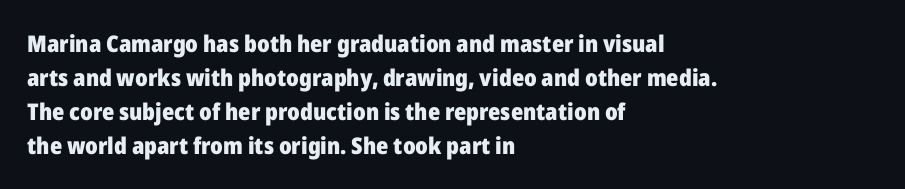
Q: Is the text bold? A: Yes.
Q: Is the text italic (slanted)? A: No, it is upright.
Q: Is the text underlined? A: No.
Q: How is the paragraph aligned? A: Left-aligned.
Q: Is the spacing between letters normal or unusually wide? A: Normal.
Q: Is the spacing between lines tight, normal or loose? A: Normal.
